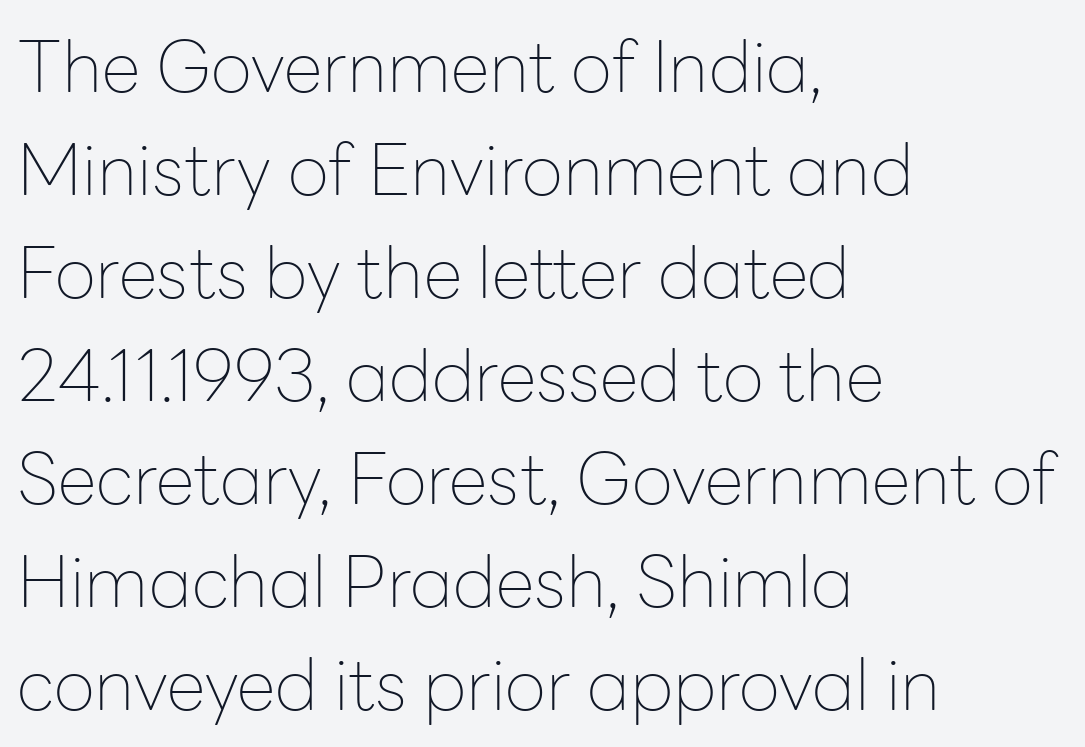
{"serif": "no", "italic": "no", "bold": "no", "weight": "thin", "width": "normal", "stroke_contrast": "low", "x_height": "medium", "monospaced": "no", "underline": "no", "align": "left", "line_spacing": "normal", "line_spacing_ratio": 1.45, "letter_spacing": "normal", "letter_spacing_em": 0.0, "glyph_px": 71}
